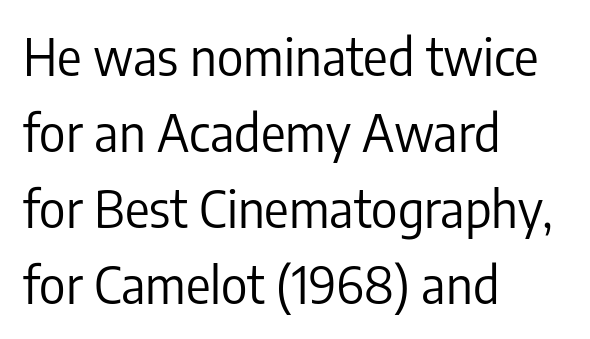
The face looks like a standard text weight, possibly lighter. The glyphs are unaccompanied by any horizontal stroke below them. This is roman type, the default non-slanted kind. Tracking value appears to be zero — textbook default spacing.
